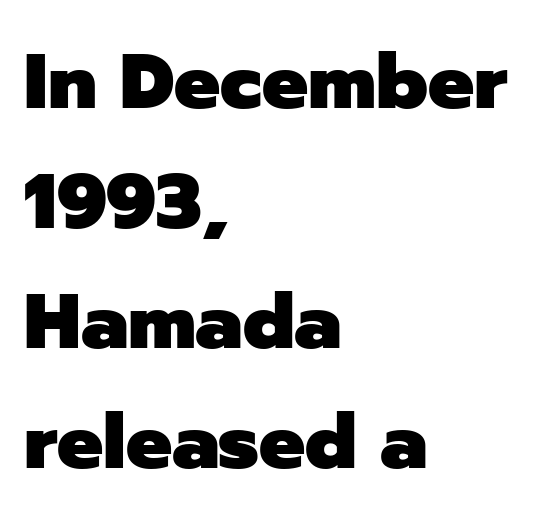
The image shows 77 px heavy sans-serif type, upright; set left-aligned, normal line spacing (1.56x), normal letter spacing, not underlined; low stroke contrast and a medium x-height.
